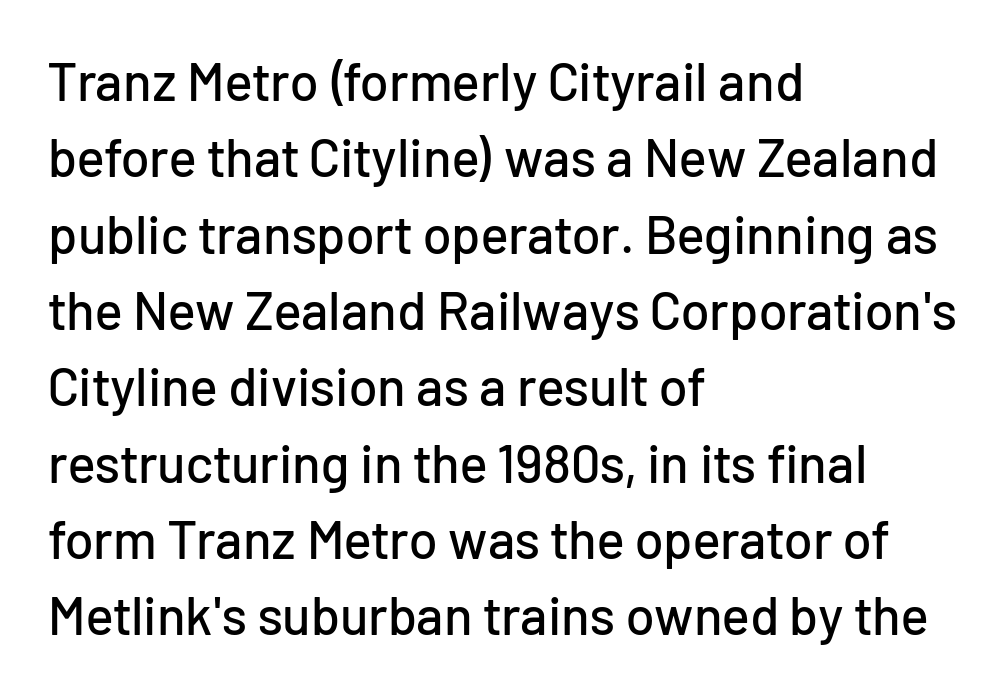
The image shows 53 px sans-serif type, upright; set left-aligned, normal line spacing (1.44x), normal letter spacing, not underlined; low stroke contrast and a medium x-height.
